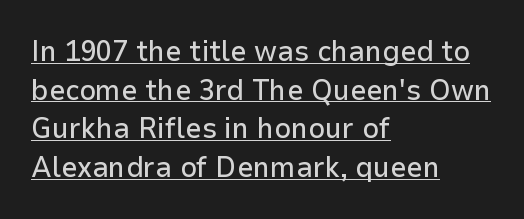
Q: Is the text italic (slanted)? A: No, it is upright.
Q: Is the typeface a serif or a sans-serif typeface? A: Sans-serif.
Q: Is the text underlined? A: Yes.
Q: How is the paragraph aligned? A: Left-aligned.
Q: Is the spacing between letters normal or unusually wide? A: Normal.
Q: Is the spacing between lines tight, normal or loose? A: Normal.
Q: Width (condensed, normal, or wide)? A: Normal.
Q: Stroke contrast? A: Low.
Q: x-height? A: Medium.
Q: Monospaced? A: No.
